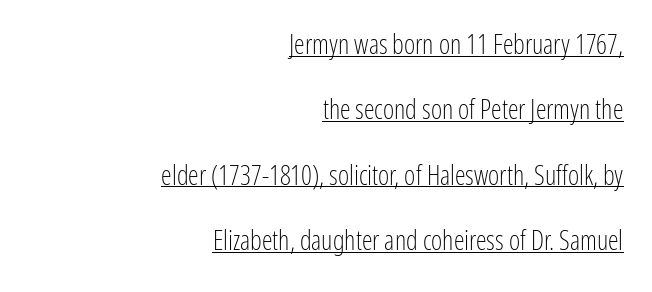
Glyph-to-glyph distance matches everyday printed text. The strokes carry an ordinary text weight at most. Each line ends at the same right margin while the left side varies. Every character sits straight up, as roman type does. The passage shown stacks its lines with a broad gap.
